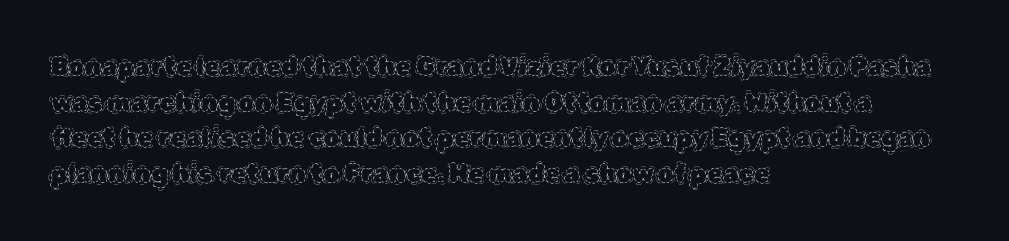
No word sits above an underline. These lines stack with their left ends in a neat column. The line-height multiplier appears to be the usual default. Ordinary non-slanted type is in use. Students, note that the glyphs here touch the page at normal intervals.
